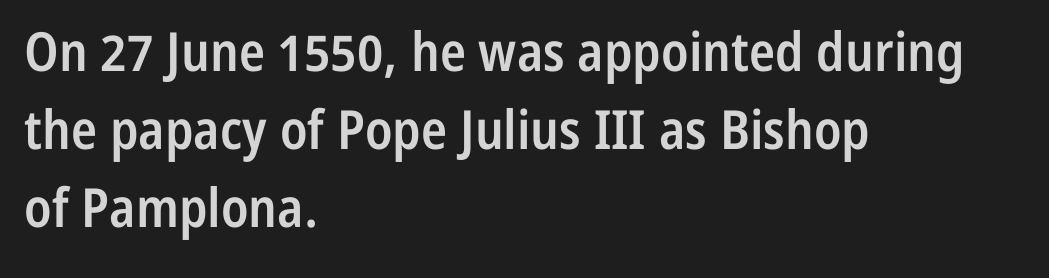
The image shows 54 px semibold, condensed sans-serif type, upright; set left-aligned, normal line spacing (1.44x), normal letter spacing, not underlined; low stroke contrast and a medium x-height.
